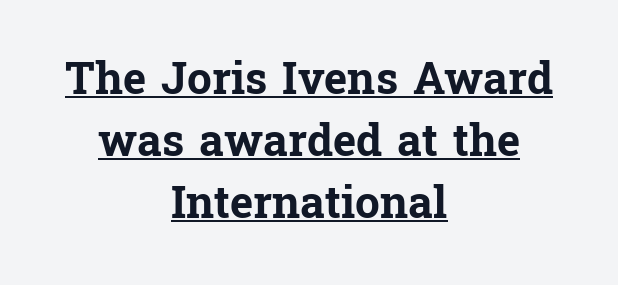
The image shows 44 px bold serif type, upright; set centered, normal line spacing (1.41x), normal letter spacing, underlined; low stroke contrast and a medium x-height.
